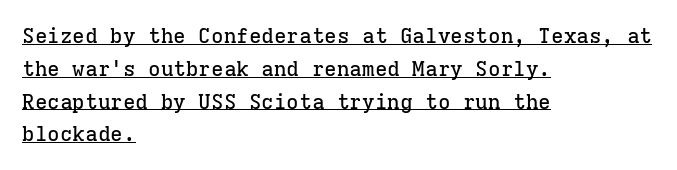
The image shows 21 px text type, upright; set left-aligned, normal line spacing (1.56x), normal letter spacing, underlined.
